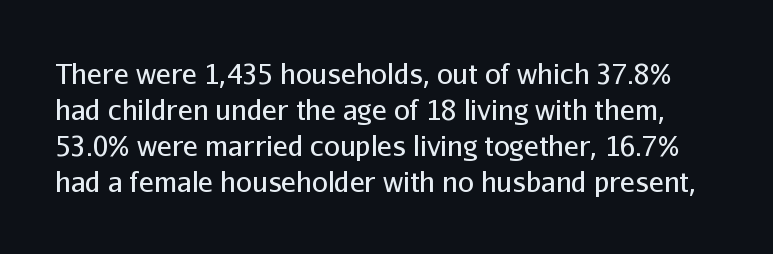
Q: Is the text bold? A: No.
Q: Is the text italic (slanted)? A: No, it is upright.
Q: Is the typeface a serif or a sans-serif typeface? A: Sans-serif.
Q: Is the text underlined? A: No.
Q: Is the spacing between letters normal or unusually wide? A: Normal.
Q: Is the spacing between lines tight, normal or loose? A: Normal.
Q: Width (condensed, normal, or wide)? A: Normal.
Q: Stroke contrast? A: Low.
Q: x-height? A: Medium.
Q: Monospaced? A: No.
